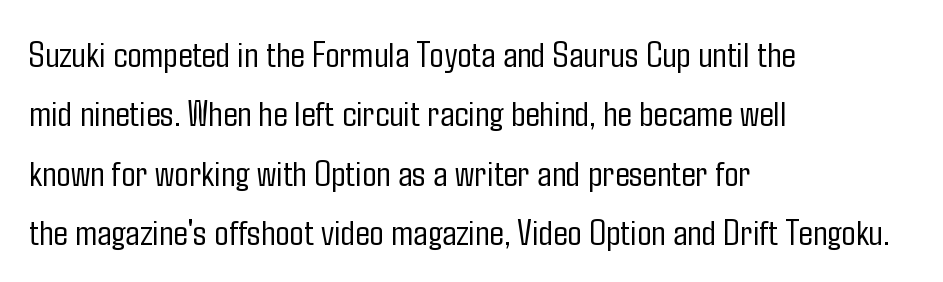
{"serif": "no", "italic": "no", "bold": "no", "weight": "light", "width": "condensed", "stroke_contrast": "low", "x_height": "medium", "monospaced": "no", "underline": "no", "align": "left", "line_spacing": "normal", "line_spacing_ratio": 1.56, "letter_spacing": "normal", "letter_spacing_em": 0.0, "glyph_px": 38}
